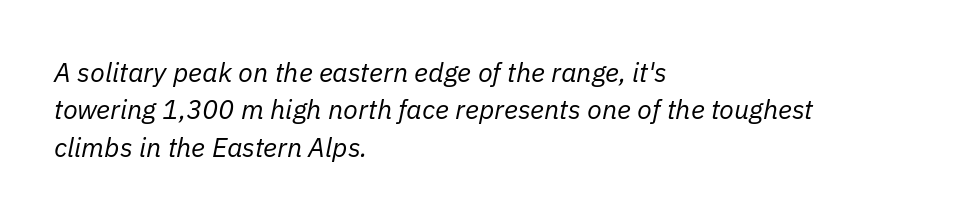
Q: Is the text bold? A: No.
Q: Is the text italic (slanted)? A: Yes, it leans right by about 11 degrees.
Q: Is the text underlined? A: No.
Q: How is the paragraph aligned? A: Left-aligned.
Q: Is the spacing between letters normal or unusually wide? A: Normal.
Q: Is the spacing between lines tight, normal or loose? A: Normal.
